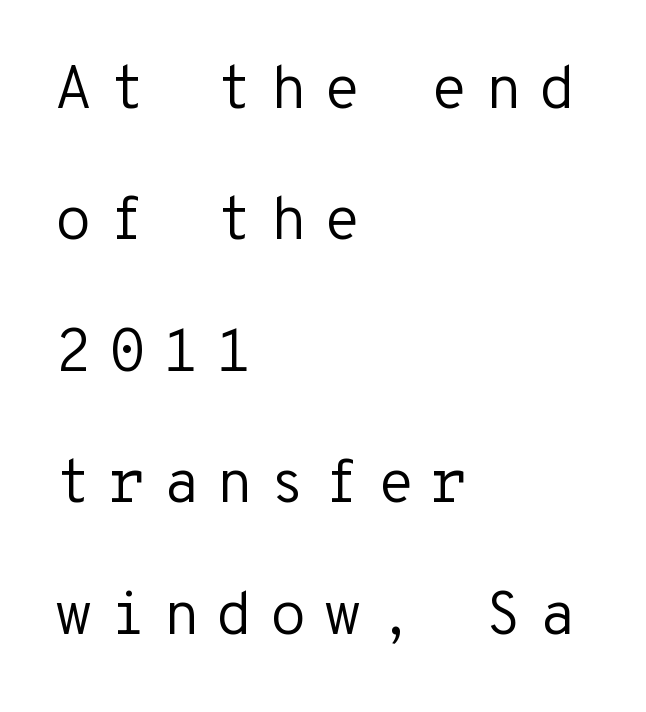
The image shows 60 px regular-weight sans-serif type, upright, monospaced; set left-aligned, loose line spacing (2.19x), unusually wide letter spacing (+0.28 em), not underlined; low stroke contrast and a medium x-height.
